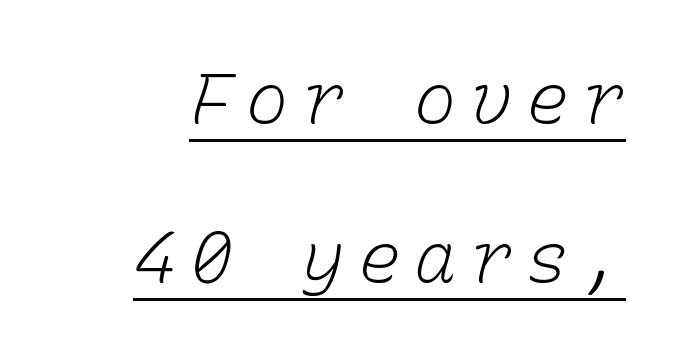
The image shows 71 px light type, monospaced; set loose line spacing (2.24x), underlined; low stroke contrast and a medium x-height.
